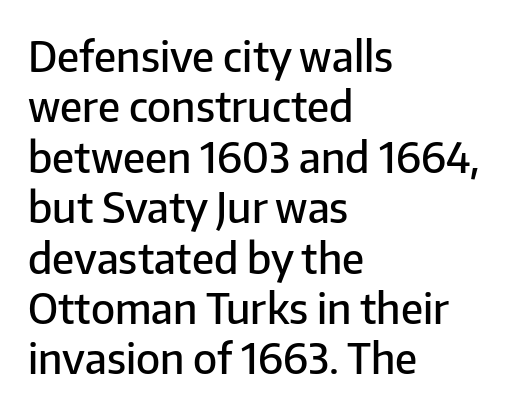
Each glyph is drawn with semibold strokes, heavier than normal yet not fully bold. The face used here is proportionally spaced, like ordinary book or web type. Left-aligned paragraph, ragged on the right. Designer's note — italics off, roman on. No extra tracking has been applied to these lines. Descenders hang freely into open space.
